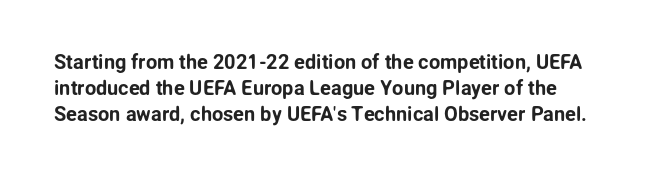
Q: Is the text italic (slanted)? A: No, it is upright.
Q: Is the text underlined? A: No.
Q: How is the paragraph aligned? A: Left-aligned.
Q: Is the spacing between letters normal or unusually wide? A: Normal.
Q: Is the spacing between lines tight, normal or loose? A: Normal.
